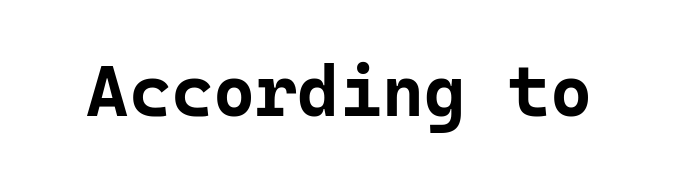
{"serif": "no", "italic": "no", "bold": "yes", "weight": "bold", "width": "normal", "stroke_contrast": "low", "x_height": "medium", "monospaced": "yes", "underline": "no", "letter_spacing": "normal", "letter_spacing_em": 0.0, "glyph_px": 72}
